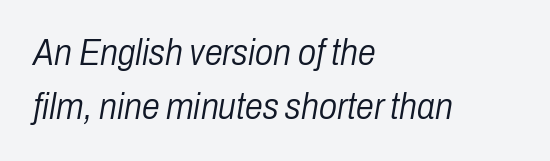
{"italic": "yes", "lean": "right", "slant_degrees": 10, "bold": "no", "weight": "light", "width": "condensed", "stroke_contrast": "low", "x_height": "medium", "monospaced": "no", "underline": "no", "align": "left", "line_spacing": "normal", "line_spacing_ratio": 1.51, "letter_spacing": "normal", "letter_spacing_em": 0.0, "glyph_px": 36}
